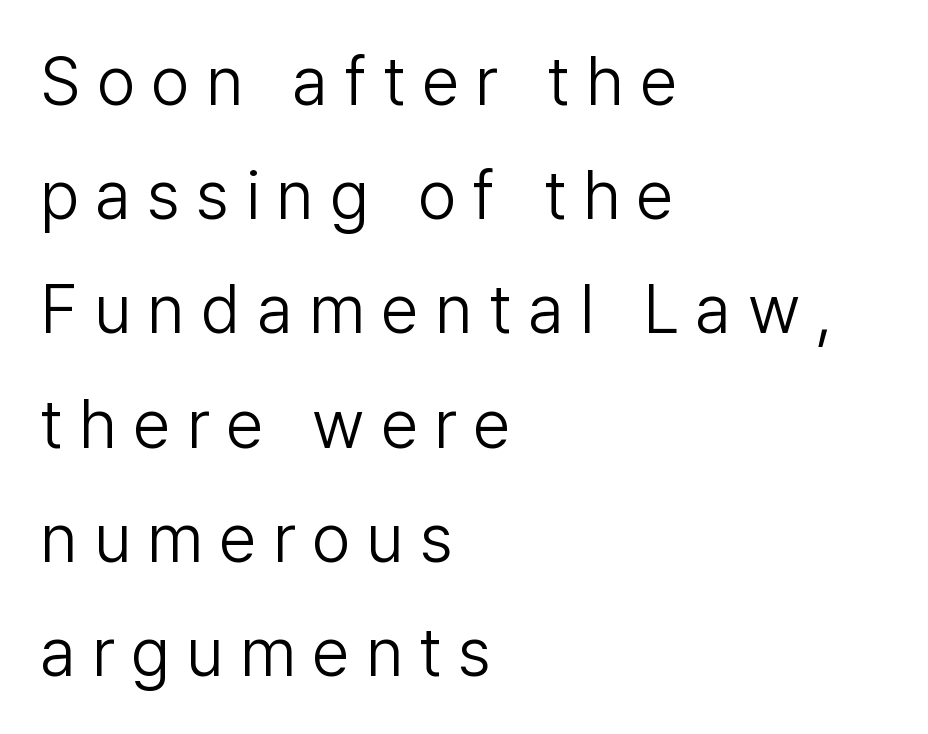
Q: Is the text bold? A: No.
Q: Is the text italic (slanted)? A: No, it is upright.
Q: Is the typeface a serif or a sans-serif typeface? A: Sans-serif.
Q: Is the text underlined? A: No.
Q: How is the paragraph aligned? A: Left-aligned.
Q: Is the spacing between letters normal or unusually wide? A: Unusually wide.
Q: Is the spacing between lines tight, normal or loose? A: Normal.
Q: Width (condensed, normal, or wide)? A: Normal.
Q: Stroke contrast? A: Low.
Q: x-height? A: Medium.
Q: Monospaced? A: No.
